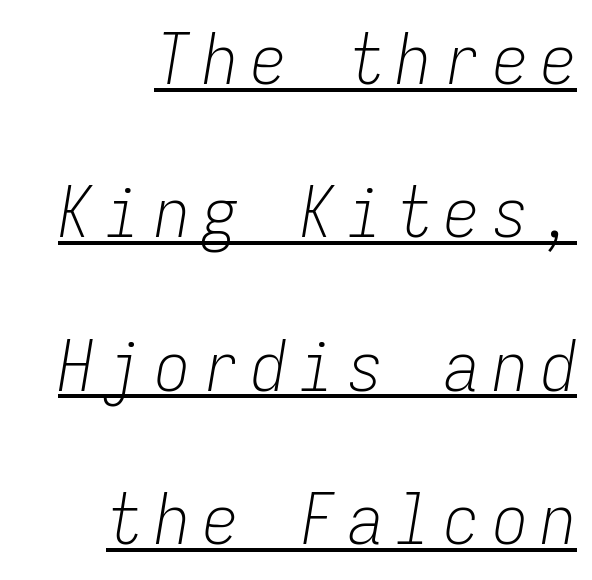
The image shows 70 px light, condensed type, italic (leaning right), monospaced; set right-aligned, loose line spacing (2.19x), underlined; low stroke contrast and a medium x-height.
